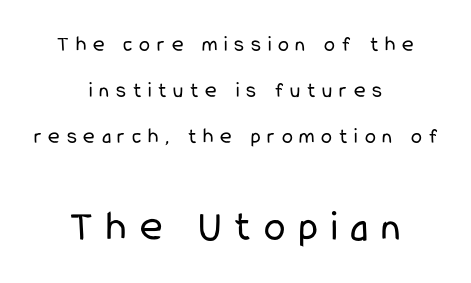
The image shows 43 px regular-weight, condensed sans-serif type, upright; set centered, loose line spacing (2.09x), unusually wide letter spacing (+0.31 em), not underlined; the second (bottom) block is 1.95x larger; low stroke contrast and a medium x-height.
